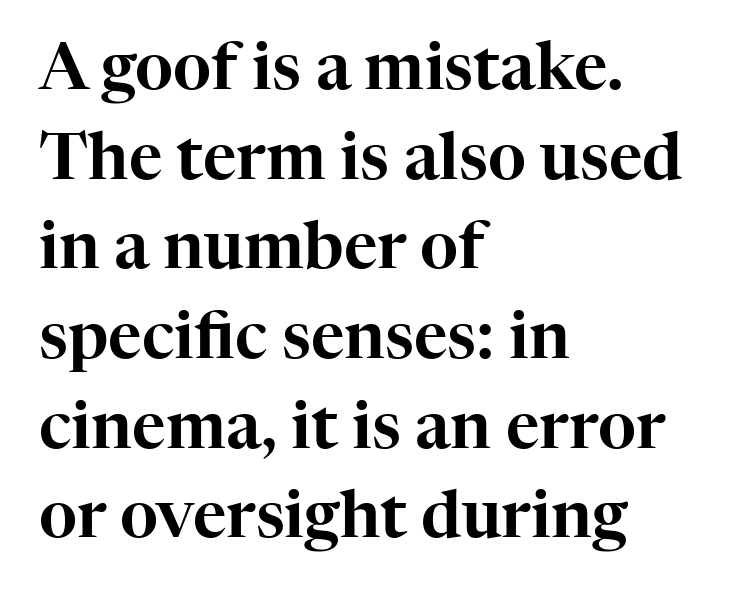
The image shows 65 px serif type, upright; set left-aligned, normal line spacing (1.38x), normal letter spacing, not underlined; high stroke contrast and a medium x-height.
